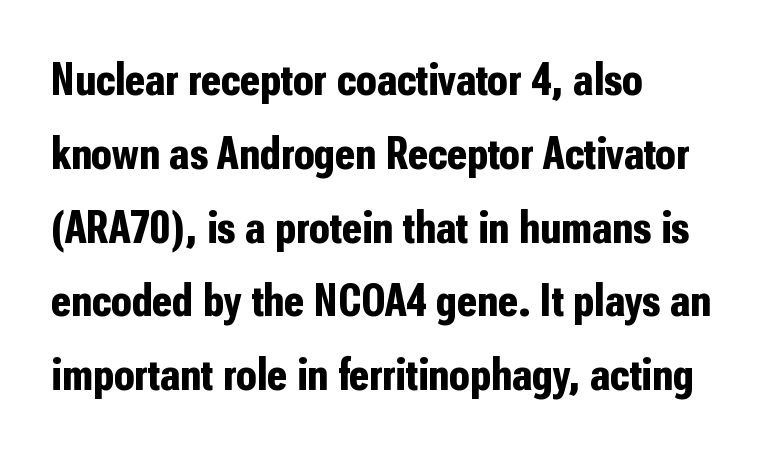
{"serif": "no", "italic": "no", "bold": "yes", "weight": "bold", "width": "condensed", "stroke_contrast": "low", "x_height": "medium", "monospaced": "no", "underline": "no", "align": "left", "line_spacing": "normal", "line_spacing_ratio": 1.57, "letter_spacing": "normal", "letter_spacing_em": 0.0, "glyph_px": 47}
